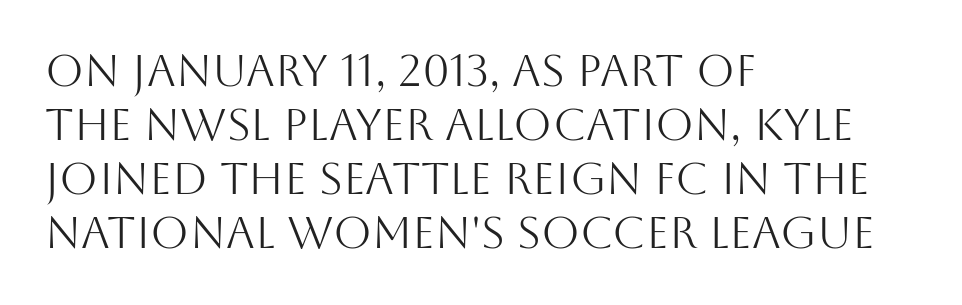
Q: Is the text bold? A: No.
Q: Is the text italic (slanted)? A: No, it is upright.
Q: Is the typeface a serif or a sans-serif typeface? A: Sans-serif.
Q: Is the text underlined? A: No.
Q: How is the paragraph aligned? A: Left-aligned.
Q: Is the spacing between letters normal or unusually wide? A: Normal.
Q: Width (condensed, normal, or wide)? A: Normal.
Q: Stroke contrast? A: Medium.
Q: x-height? A: Large.
Q: Monospaced? A: No.
